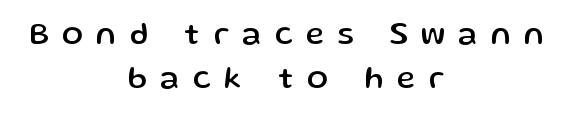
The image shows 31 px sans-serif type, upright; set centered, normal line spacing (1.42x), unusually wide letter spacing (+0.44 em), not underlined; low stroke contrast and a medium x-height.
